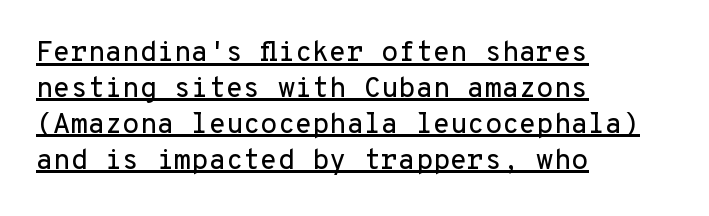
The rendering uses typewriter-style spacing with identical character cells. Nothing sits at the stroke ends, so this counts as sans-serif. In terms of letterspacing, this is plain default setting. The letters stand upright; this is a roman face. A normal amount of white space separates one row of letters from the next. The paragraph has a hard left edge and a soft right edge.
